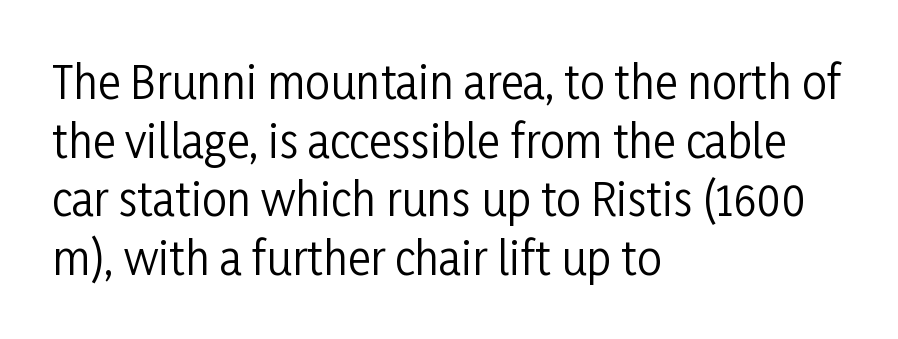
{"serif": "no", "italic": "no", "bold": "no", "weight": "regular", "width": "condensed", "stroke_contrast": "low", "x_height": "medium", "monospaced": "no", "underline": "no", "align": "left", "line_spacing": "normal", "line_spacing_ratio": 1.33, "letter_spacing": "normal", "letter_spacing_em": 0.0, "glyph_px": 44}
